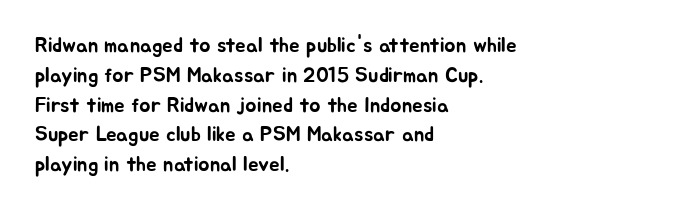
Which margin do the lines hug? The left one — the right edge is uneven. The letters stand upright; this is a roman face. Any mark beneath the type? The region is blank. The space between consecutive lines is moderate. No extra tracking has been applied to these lines.
